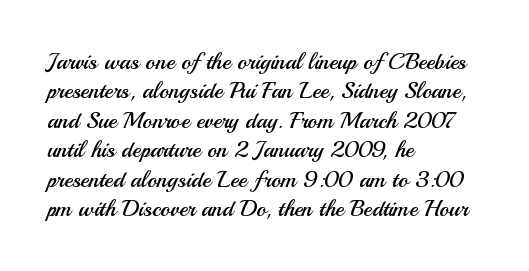
{"bold": "no", "underline": "no", "align": "left", "line_spacing": "normal", "line_spacing_ratio": 1.28, "letter_spacing": "normal", "letter_spacing_em": 0.0, "glyph_px": 23}
